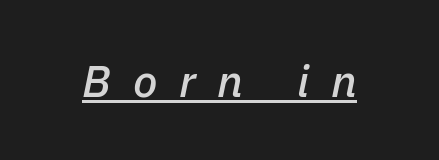
Q: Is the text italic (slanted)? A: Yes, it leans right by about 11 degrees.
Q: Is the text underlined? A: Yes.
Q: Is the spacing between letters normal or unusually wide? A: Unusually wide.
Q: Width (condensed, normal, or wide)? A: Normal.
Q: Stroke contrast? A: Low.
Q: x-height? A: Medium.
Q: Monospaced? A: No.
